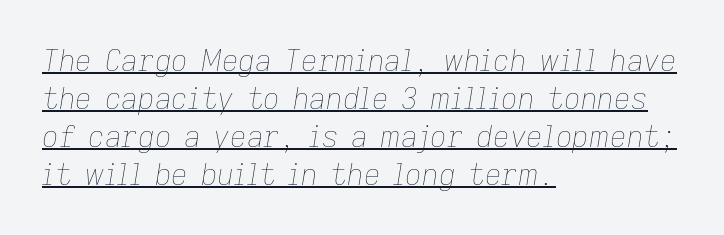
{"italic": "yes", "lean": "right", "slant_degrees": 9, "bold": "no", "weight": "thin", "width": "normal", "stroke_contrast": "low", "x_height": "medium", "monospaced": "no", "underline": "yes", "align": "left", "line_spacing": "normal", "line_spacing_ratio": 1.31, "letter_spacing": "normal", "letter_spacing_em": 0.0, "glyph_px": 29}
